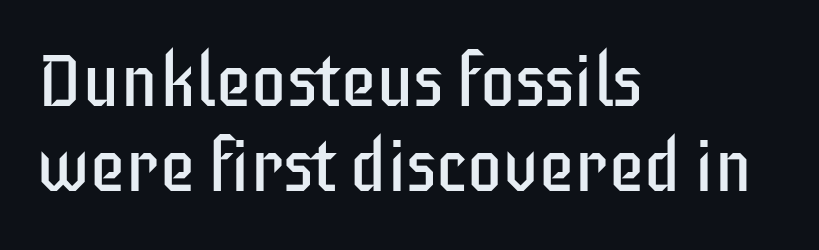
The rendering anchors every line to the left-hand side. To sum up the face: it is a sans, with no serifs. A typesetter would mark this as roman, not italic. Only glyphs here, with clear space below each row.
